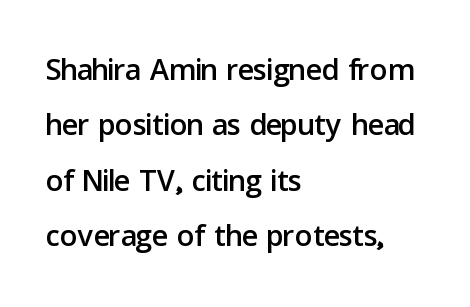
Q: Is the text italic (slanted)? A: No, it is upright.
Q: Is the typeface a serif or a sans-serif typeface? A: Sans-serif.
Q: Is the text underlined? A: No.
Q: How is the paragraph aligned? A: Left-aligned.
Q: Is the spacing between letters normal or unusually wide? A: Normal.
Q: Is the spacing between lines tight, normal or loose? A: Normal.
Q: Width (condensed, normal, or wide)? A: Normal.
Q: Stroke contrast? A: Low.
Q: x-height? A: Medium.
Q: Monospaced? A: No.
